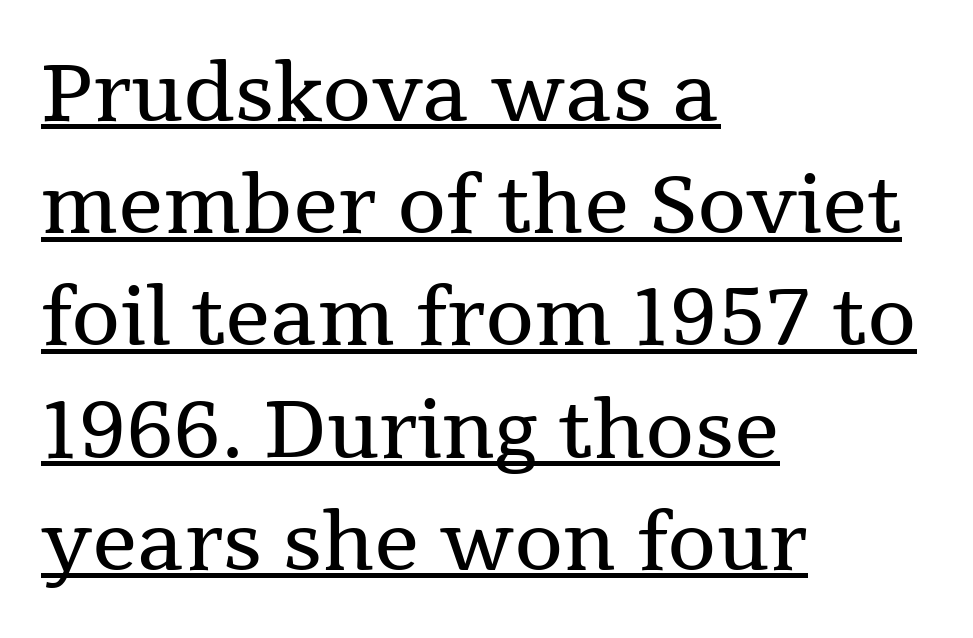
Varying glyph widths throughout — classic text-font behaviour. Typographically, this falls in the serif category. Nope, not italic — everything's standing straight. The paragraph has a hard left edge and a soft right edge.
